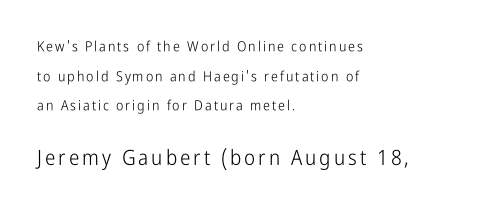
The image shows 21 px text type, upright; set left-aligned, loose line spacing (2.12x), not underlined; the second (bottom) block is 1.5x larger.
